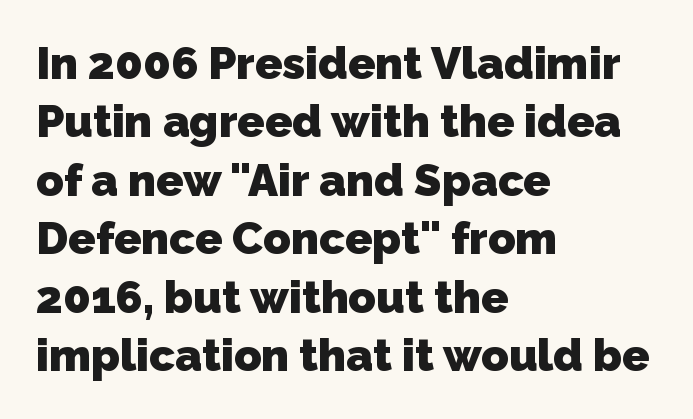
Q: Is the text bold? A: Yes.
Q: Is the typeface a serif or a sans-serif typeface? A: Sans-serif.
Q: Is the text underlined? A: No.
Q: How is the paragraph aligned? A: Left-aligned.
Q: Is the spacing between letters normal or unusually wide? A: Normal.
Q: Is the spacing between lines tight, normal or loose? A: Normal.
Q: Width (condensed, normal, or wide)? A: Normal.
Q: Stroke contrast? A: Low.
Q: x-height? A: Medium.
Q: Monospaced? A: No.
